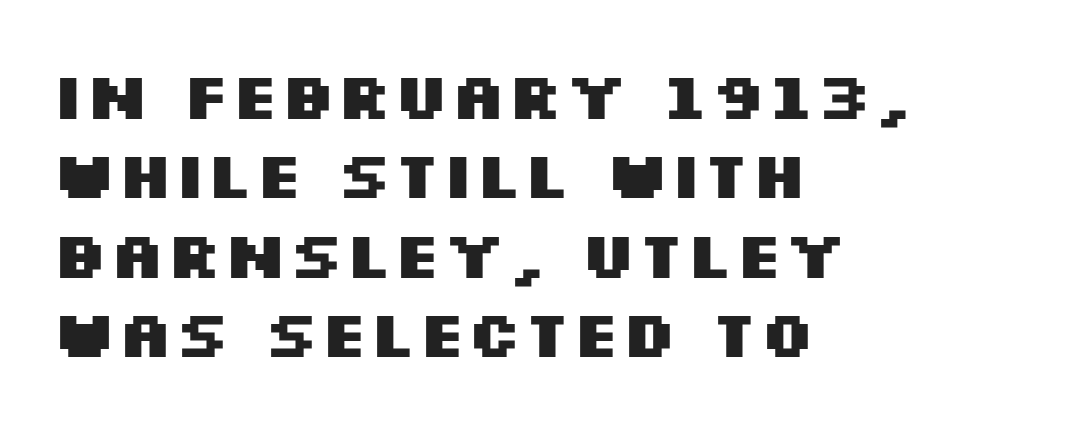
Q: Is the text bold? A: Yes.
Q: Is the text italic (slanted)? A: No, it is upright.
Q: Is the typeface a serif or a sans-serif typeface? A: Sans-serif.
Q: Is the text underlined? A: No.
Q: How is the paragraph aligned? A: Left-aligned.
Q: Is the spacing between letters normal or unusually wide? A: Normal.
Q: Width (condensed, normal, or wide)? A: Wide.
Q: Stroke contrast? A: Medium.
Q: x-height? A: Large.
Q: Monospaced? A: No.
